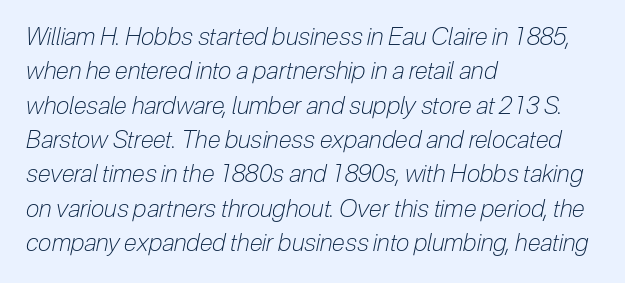
{"italic": "yes", "lean": "right", "slant_degrees": 12, "bold": "no", "underline": "no", "align": "left", "line_spacing": "normal", "line_spacing_ratio": 1.43, "letter_spacing": "normal", "letter_spacing_em": 0.0, "glyph_px": 24}
